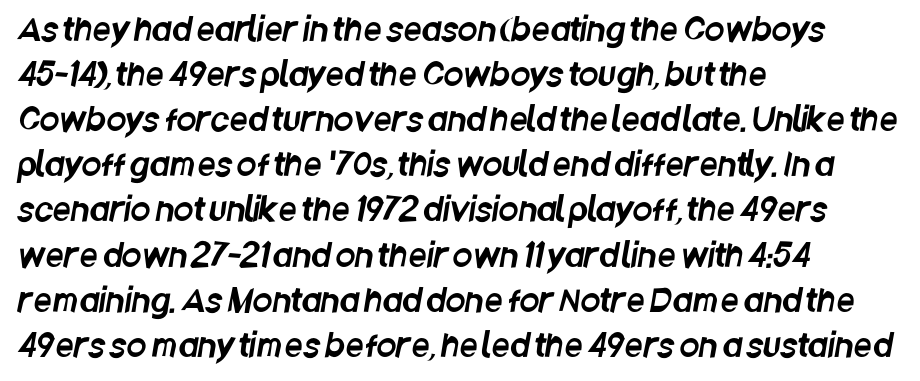
Is this a sans? Yes — the strokes have no serifs. You could call the tracking neutral — neither tight nor loose. Do the characters align in a grid? No, the font is proportional. Does the copy run flush right? No — it runs flush left.
